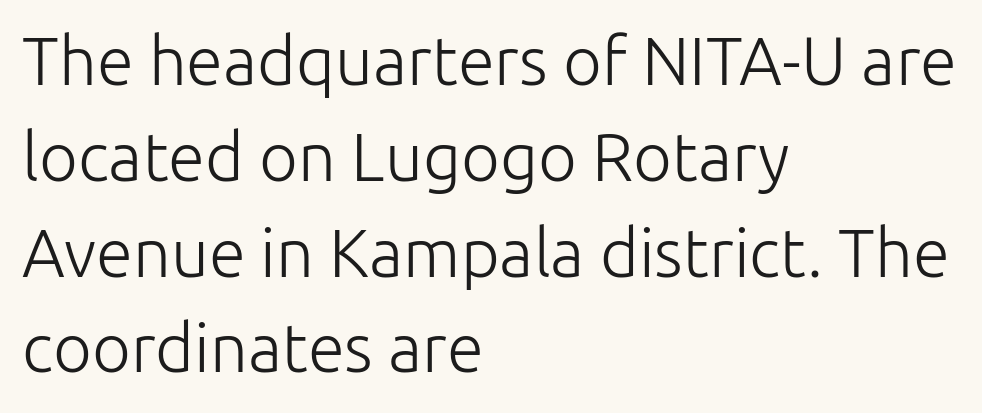
Q: Is the text bold? A: No.
Q: Is the text italic (slanted)? A: No, it is upright.
Q: Is the typeface a serif or a sans-serif typeface? A: Sans-serif.
Q: Is the text underlined? A: No.
Q: How is the paragraph aligned? A: Left-aligned.
Q: Is the spacing between letters normal or unusually wide? A: Normal.
Q: Is the spacing between lines tight, normal or loose? A: Normal.
Q: Width (condensed, normal, or wide)? A: Normal.
Q: Stroke contrast? A: Low.
Q: x-height? A: Medium.
Q: Monospaced? A: No.
